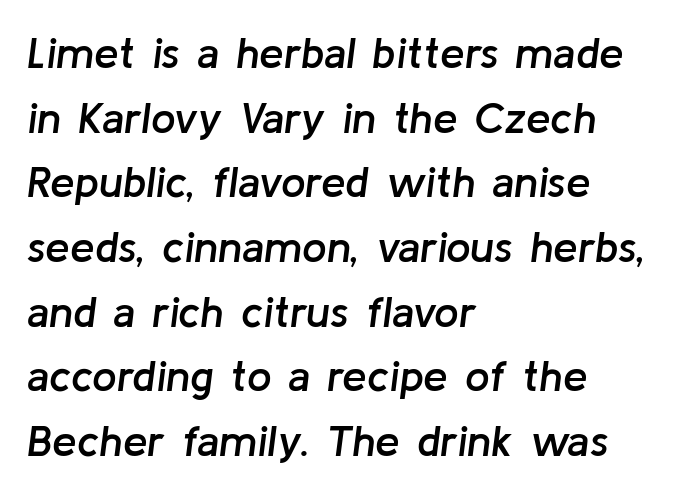
Q: Is the text bold? A: Semi-bold.
Q: Is the text italic (slanted)? A: Yes, it leans right by about 8 degrees.
Q: Is the text underlined? A: No.
Q: How is the paragraph aligned? A: Left-aligned.
Q: Is the spacing between letters normal or unusually wide? A: Normal.
Q: Is the spacing between lines tight, normal or loose? A: Normal.
Q: Width (condensed, normal, or wide)? A: Normal.
Q: Stroke contrast? A: Low.
Q: x-height? A: Medium.
Q: Monospaced? A: No.
